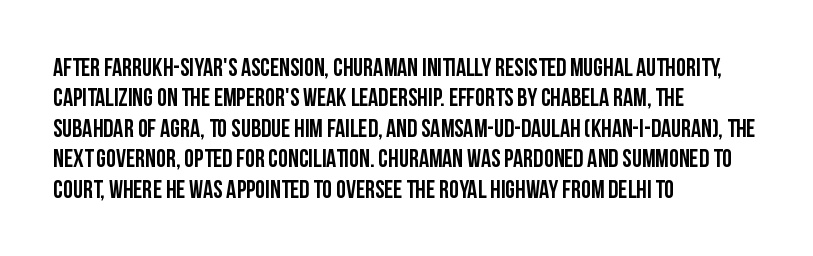
The image shows 25 px text type, upright; set left-aligned, line spacing 1.22x, normal letter spacing, not underlined.
